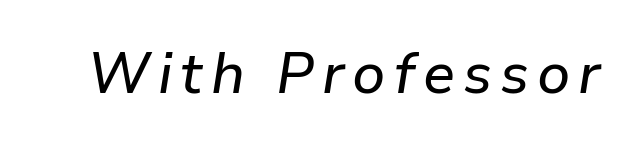
The rendering uses natural spacing where letterforms have individual widths. Yep, that's italic — everything's leaning. This rendering features lettering with no underline.
